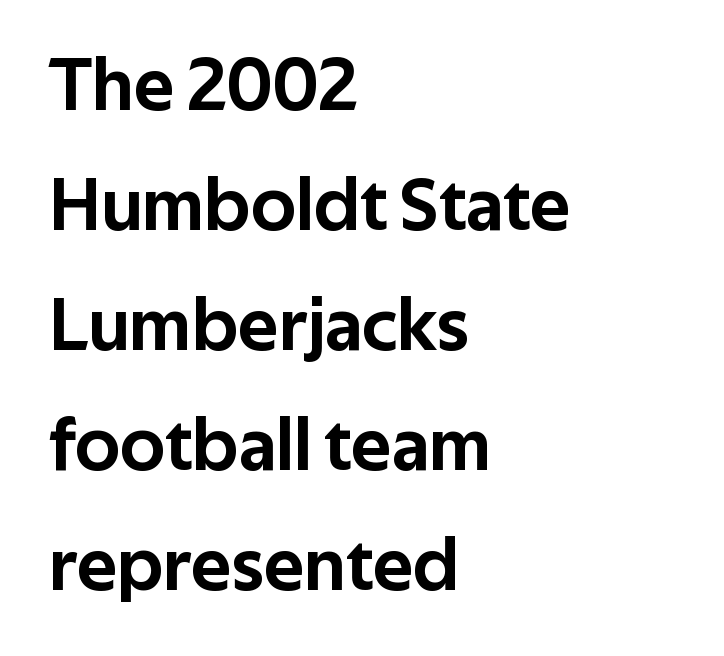
The horizontal fit of the characters is conventional and even. Reading down the column, the eye jumps a familiar distance to each next line. These lines are composed in type without serifs. Note the varied advance widths — an 'i' is clearly narrower than an 'm'. Alignment: flush left. When letters stand straight like this, we call the style roman or upright.
